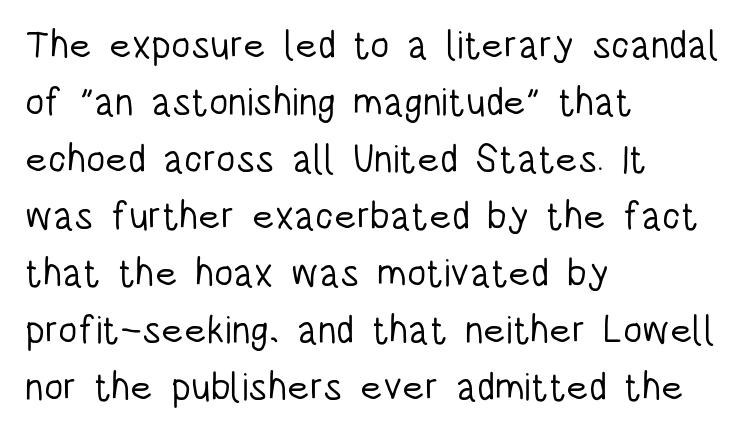
Q: Is the text bold? A: No.
Q: Is the text italic (slanted)? A: No, it is upright.
Q: Is the typeface a serif or a sans-serif typeface? A: Sans-serif.
Q: Is the text underlined? A: No.
Q: How is the paragraph aligned? A: Left-aligned.
Q: Is the spacing between letters normal or unusually wide? A: Normal.
Q: Is the spacing between lines tight, normal or loose? A: Normal.
Q: Width (condensed, normal, or wide)? A: Condensed.
Q: Stroke contrast? A: Low.
Q: x-height? A: Large.
Q: Monospaced? A: No.
